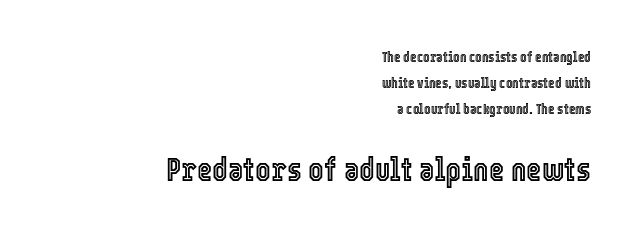
These lines are set flush right with a ragged left edge. What stands out about the letter spacing? Nothing — it is the standard amount. Vertical strokes here are truly vertical. Underline: absent. Of the two passages, the one underneath uses the larger point size.
